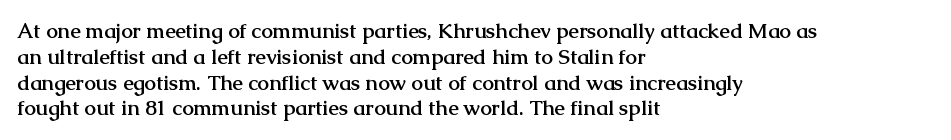
The image shows 21 px bold type, upright; set left-aligned, line spacing 1.23x, normal letter spacing, not underlined.
